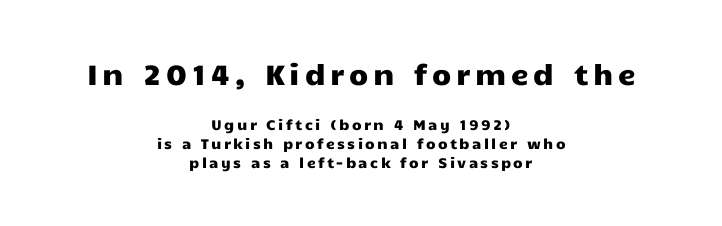
The image shows 28 px wide sans-serif type, upright; set centered, normal line spacing (1.35x), not underlined; the first (top) block is 2.0x larger; low stroke contrast and a medium x-height.
